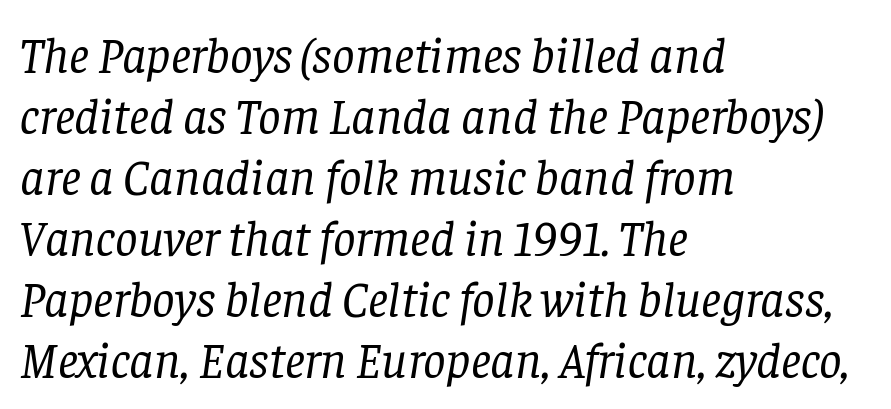
Q: Is the text bold? A: No.
Q: Is the text italic (slanted)? A: Yes, it leans right by about 8 degrees.
Q: Is the typeface a serif or a sans-serif typeface? A: Serif.
Q: Is the text underlined? A: No.
Q: How is the paragraph aligned? A: Left-aligned.
Q: Is the spacing between letters normal or unusually wide? A: Normal.
Q: Width (condensed, normal, or wide)? A: Normal.
Q: Stroke contrast? A: Low.
Q: x-height? A: Large.
Q: Monospaced? A: No.
